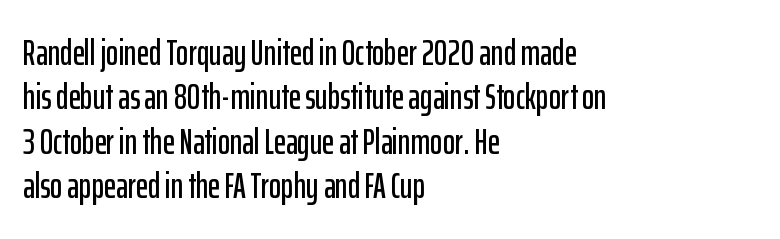
{"serif": "no", "italic": "no", "width": "condensed", "stroke_contrast": "low", "x_height": "medium", "monospaced": "no", "underline": "no", "align": "left", "line_spacing_ratio": 1.2, "letter_spacing": "normal", "letter_spacing_em": 0.0, "glyph_px": 37}
